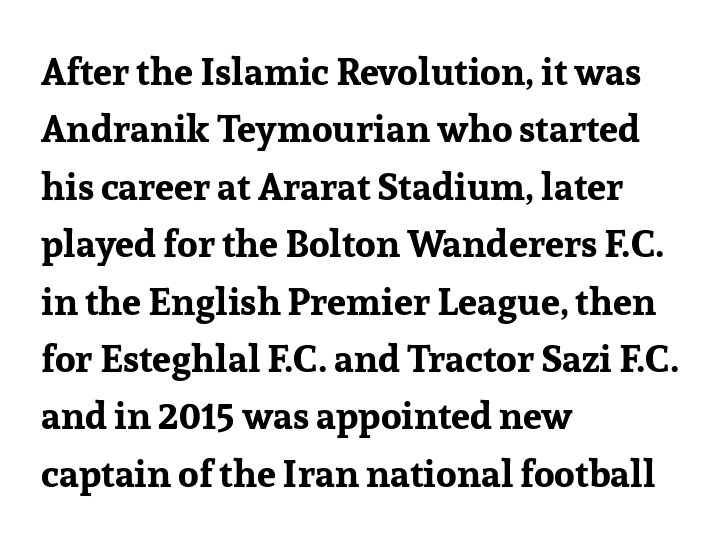
One-word summary of the alignment: left. Letterform terminals end in serifs throughout the passage. Does the weight exceed regular? Yes, all the way to bold. Is this a fixed-width face? No — the glyphs have proportional, varying widths.
